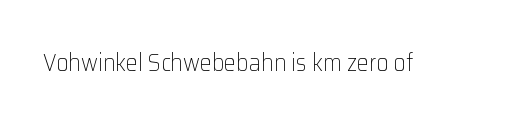
The image shows 24 px text type, upright; set normal letter spacing, not underlined.
